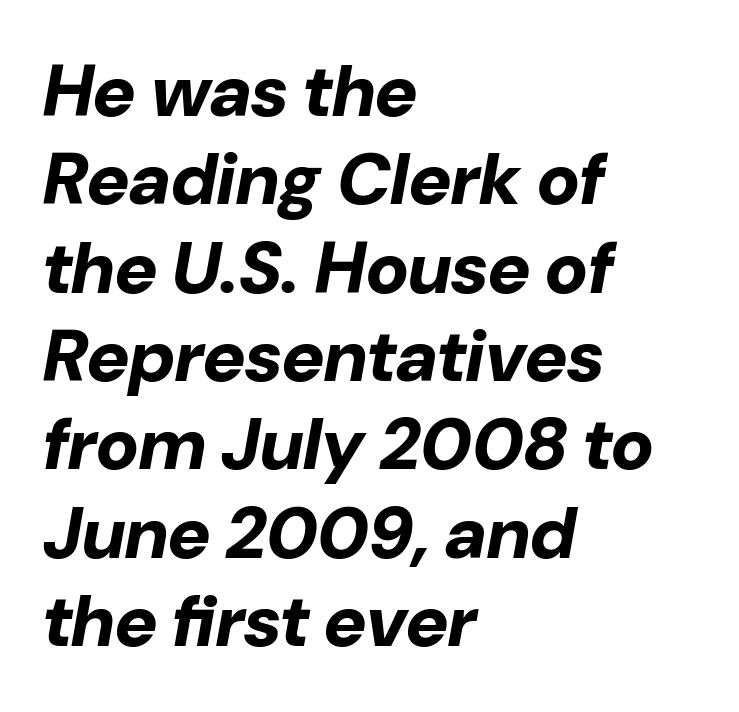
The letters advance in unequal steps, a hallmark of proportional type. What weight is shown? A full bold with thick strokes. The line texture is even and compact thanks to regular tracking. The baseline area is clear. This sample uses an oblique cut, with every glyph tilted off the vertical.
